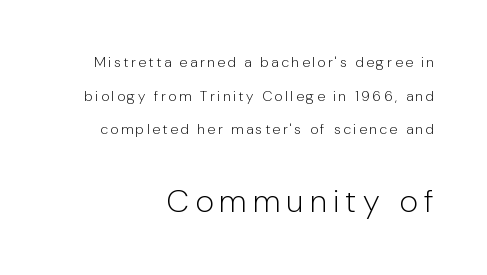
The image shows 32 px light sans-serif type, upright; set right-aligned, loose line spacing (2.41x), not underlined; the second (bottom) block is 2.29x larger; low stroke contrast and a medium x-height.
